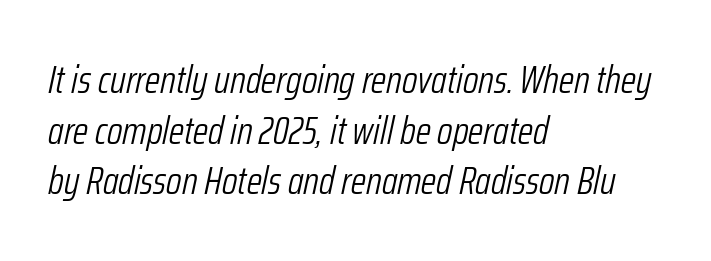
Q: Is the text bold? A: No.
Q: Is the text italic (slanted)? A: Yes, it leans right by about 12 degrees.
Q: Is the text underlined? A: No.
Q: How is the paragraph aligned? A: Left-aligned.
Q: Is the spacing between letters normal or unusually wide? A: Normal.
Q: Is the spacing between lines tight, normal or loose? A: Normal.
Q: Width (condensed, normal, or wide)? A: Condensed.
Q: Stroke contrast? A: Low.
Q: x-height? A: Medium.
Q: Monospaced? A: No.
